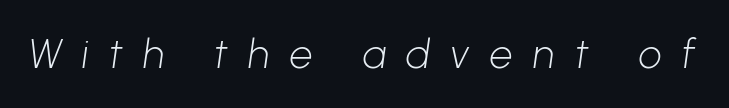
The image shows 41 px light sans-serif type; set unusually wide letter spacing (+0.49 em), not underlined; low stroke contrast and a medium x-height.
